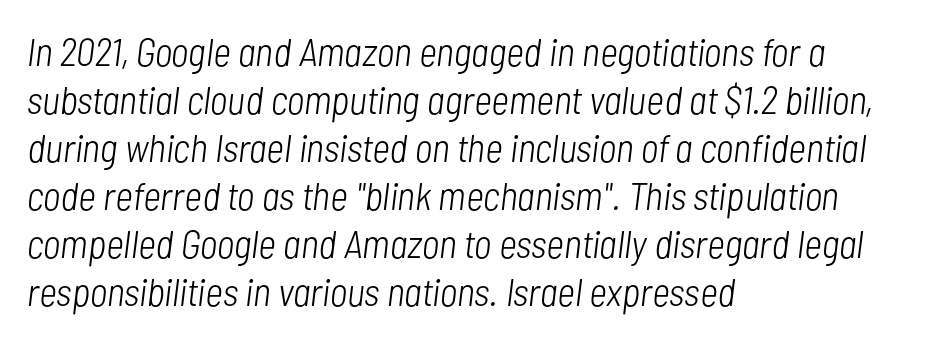
Q: Is the text bold? A: No.
Q: Is the text italic (slanted)? A: Yes, it leans right by about 7 degrees.
Q: Is the text underlined? A: No.
Q: How is the paragraph aligned? A: Left-aligned.
Q: Is the spacing between letters normal or unusually wide? A: Normal.
Q: Width (condensed, normal, or wide)? A: Condensed.
Q: Stroke contrast? A: Low.
Q: x-height? A: Medium.
Q: Monospaced? A: No.
